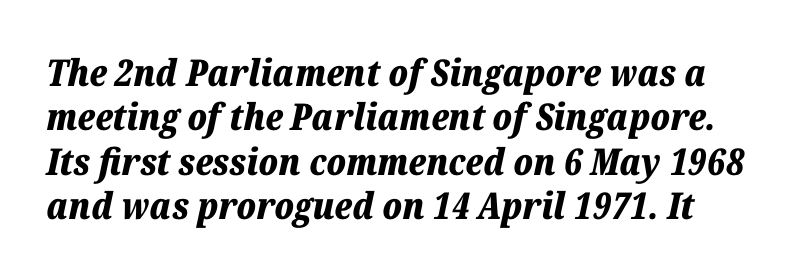
The glyphs look as if they've been sheared to an angle. Chunky letters — that's bold for sure. The passage shown is typed in a proportional face where columns would drift. Check under the words: just untouched page. Inter-character spacing is left at the font's built-in metrics.
